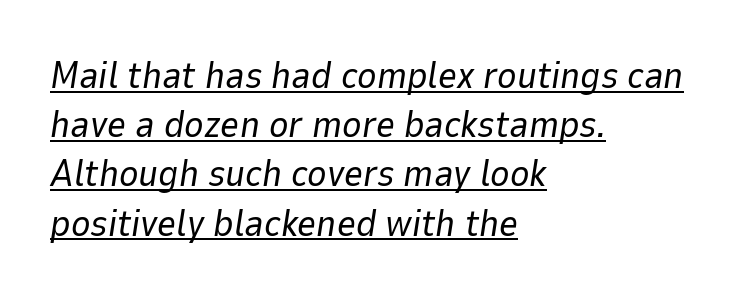
{"italic": "yes", "lean": "right", "slant_degrees": 9, "bold": "no", "weight": "regular", "width": "normal", "stroke_contrast": "low", "x_height": "medium", "monospaced": "no", "underline": "yes", "align": "left", "line_spacing": "normal", "line_spacing_ratio": 1.33, "letter_spacing": "normal", "letter_spacing_em": 0.0, "glyph_px": 37}
